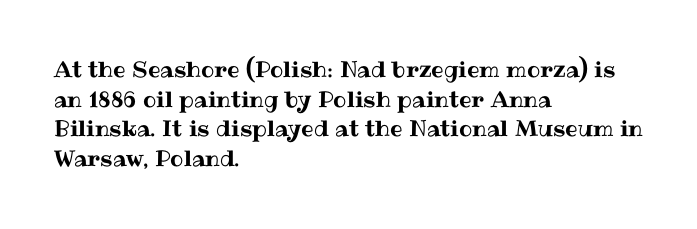
The image shows 22 px text type, upright; set left-aligned, normal line spacing (1.35x), normal letter spacing, not underlined.
